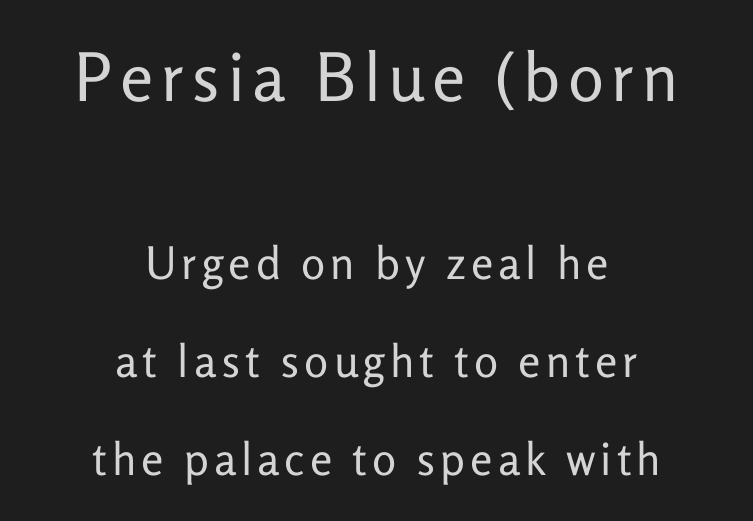
The image shows 67 px regular-weight sans-serif type, upright; set centered, loose line spacing (2.18x), not underlined; the first (top) block is 1.49x larger; low stroke contrast and a medium x-height.
